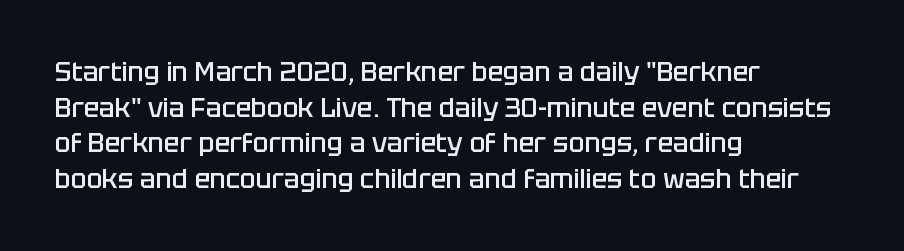
The letters sit at their default tracking, neither squeezed nor spread. Line starts are locked; line ends wander. These words are printed semibold, heavier than regular yet not bold. Does the lettering tilt? It doesn't — this is upright. Students, observe: this is what conventionally led text looks like. Type without underlining.
